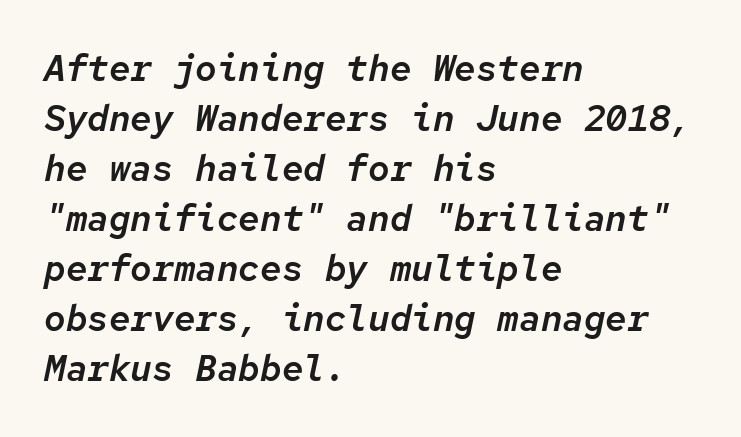
Q: Is the text italic (slanted)? A: Yes, it leans right by about 12 degrees.
Q: Is the text underlined? A: No.
Q: How is the paragraph aligned? A: Left-aligned.
Q: Is the spacing between letters normal or unusually wide? A: Normal.
Q: Is the spacing between lines tight, normal or loose? A: Normal.
Q: Width (condensed, normal, or wide)? A: Normal.
Q: Stroke contrast? A: Low.
Q: x-height? A: Medium.
Q: Monospaced? A: Yes.
